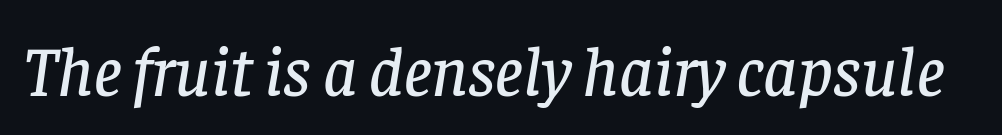
Q: Is the text italic (slanted)? A: Yes, it leans right by about 8 degrees.
Q: Is the typeface a serif or a sans-serif typeface? A: Serif.
Q: Is the text underlined? A: No.
Q: Is the spacing between letters normal or unusually wide? A: Normal.
Q: Width (condensed, normal, or wide)? A: Normal.
Q: Stroke contrast? A: Low.
Q: x-height? A: Large.
Q: Monospaced? A: No.
